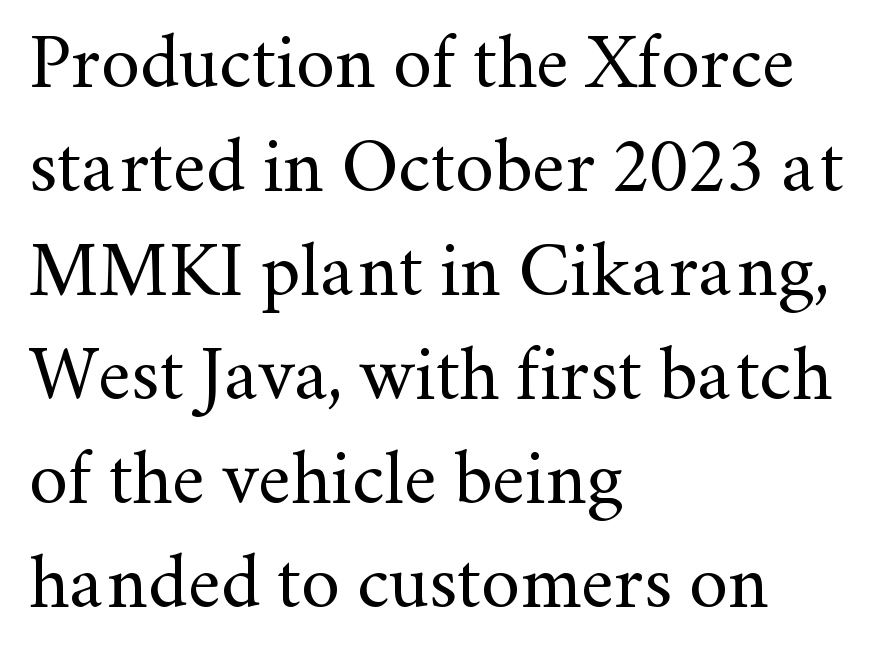
Q: Is the text bold? A: No.
Q: Is the text italic (slanted)? A: No, it is upright.
Q: Is the typeface a serif or a sans-serif typeface? A: Serif.
Q: Is the text underlined? A: No.
Q: How is the paragraph aligned? A: Left-aligned.
Q: Is the spacing between letters normal or unusually wide? A: Normal.
Q: Is the spacing between lines tight, normal or loose? A: Normal.
Q: Width (condensed, normal, or wide)? A: Normal.
Q: Stroke contrast? A: Medium.
Q: x-height? A: Small.
Q: Monospaced? A: No.
